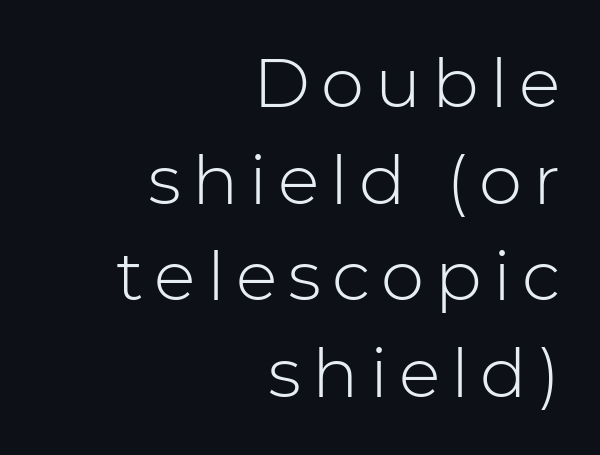
This sample has the flowing, uneven cadence of proportional lettering. Leading: standard. Words float on clear page, feet unadorned. Unlike italic type, these characters show no tilt at all.
